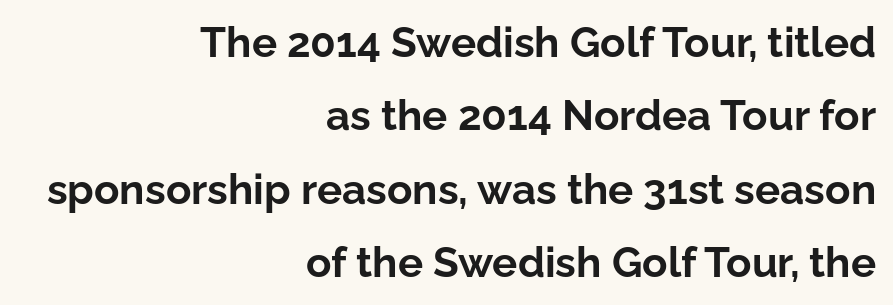
{"serif": "no", "italic": "no", "bold": "yes", "weight": "bold", "width": "normal", "stroke_contrast": "low", "x_height": "medium", "monospaced": "no", "underline": "no", "align": "right", "line_spacing_ratio": 1.75, "letter_spacing": "normal", "letter_spacing_em": 0.0, "glyph_px": 42}
